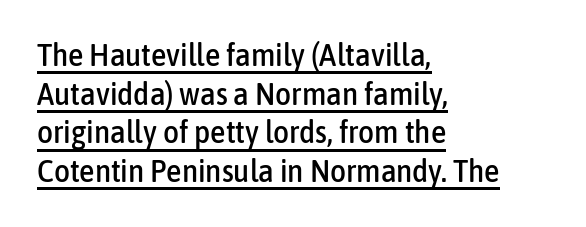
{"serif": "no", "italic": "no", "width": "condensed", "stroke_contrast": "low", "x_height": "medium", "monospaced": "no", "underline": "yes", "align": "left", "line_spacing": "normal", "line_spacing_ratio": 1.25, "letter_spacing": "normal", "letter_spacing_em": 0.0, "glyph_px": 31}
